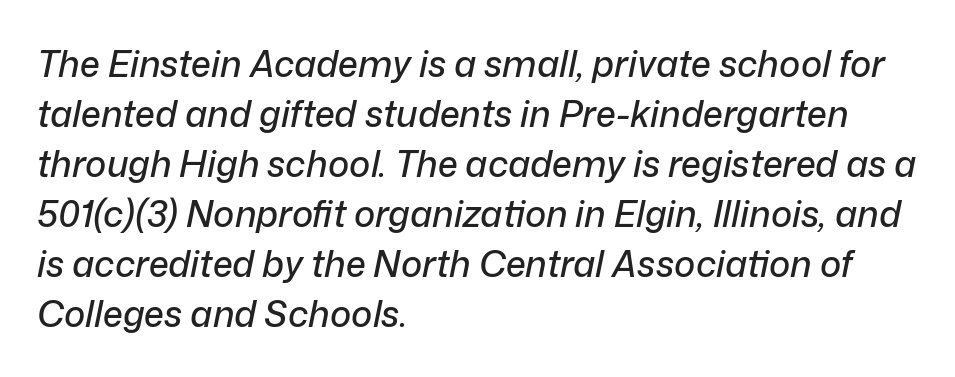
Q: Is the text italic (slanted)? A: Yes, it leans right by about 12 degrees.
Q: Is the text underlined? A: No.
Q: How is the paragraph aligned? A: Left-aligned.
Q: Is the spacing between letters normal or unusually wide? A: Normal.
Q: Is the spacing between lines tight, normal or loose? A: Normal.
Q: Width (condensed, normal, or wide)? A: Normal.
Q: Stroke contrast? A: Low.
Q: x-height? A: Medium.
Q: Monospaced? A: No.
